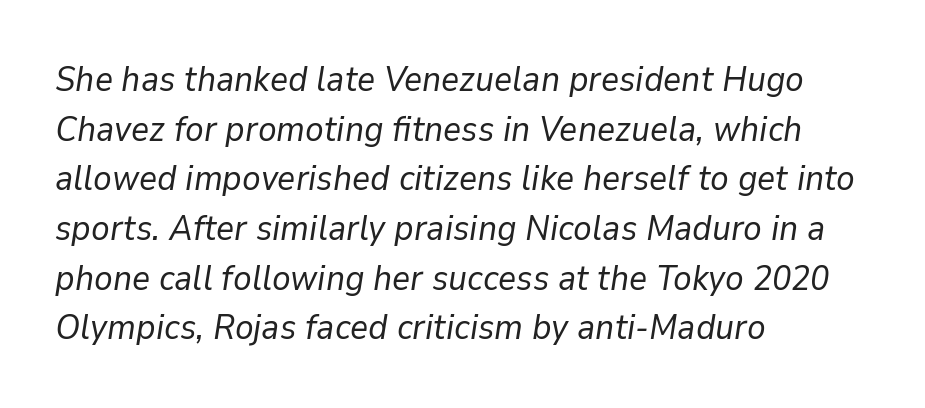
Q: Is the text bold? A: No.
Q: Is the text italic (slanted)? A: Yes, it leans right by about 9 degrees.
Q: Is the text underlined? A: No.
Q: How is the paragraph aligned? A: Left-aligned.
Q: Is the spacing between letters normal or unusually wide? A: Normal.
Q: Is the spacing between lines tight, normal or loose? A: Normal.
Q: Width (condensed, normal, or wide)? A: Normal.
Q: Stroke contrast? A: Low.
Q: x-height? A: Medium.
Q: Monospaced? A: No.
